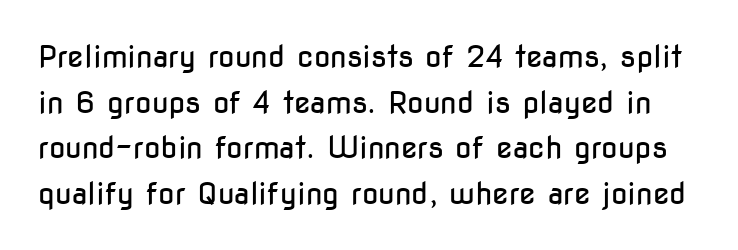
{"serif": "no", "italic": "no", "bold": "no", "weight": "regular", "width": "condensed", "stroke_contrast": "low", "x_height": "medium", "monospaced": "no", "underline": "no", "line_spacing": "normal", "line_spacing_ratio": 1.52, "letter_spacing": "normal", "letter_spacing_em": 0.0, "glyph_px": 30}
